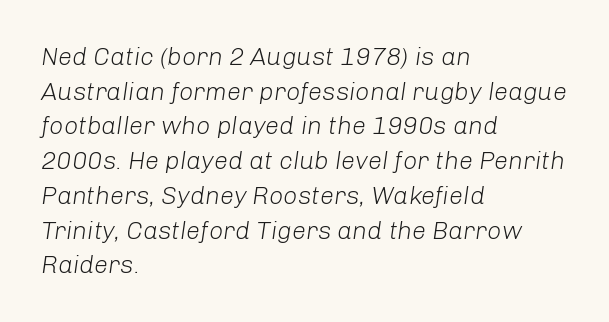
The image shows 25 px text type, italic (leaning right); set left-aligned, normal line spacing (1.39x), normal letter spacing, not underlined.
